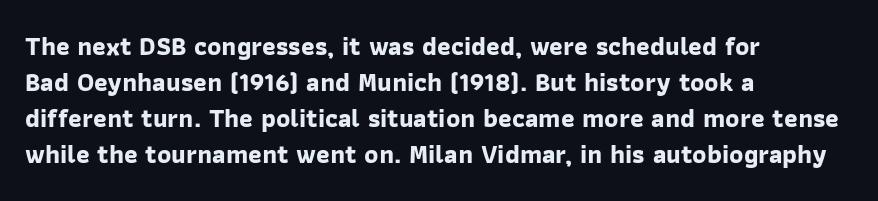
{"bold": "yes", "underline": "no", "align": "left", "line_spacing": "normal", "line_spacing_ratio": 1.39, "letter_spacing": "normal", "letter_spacing_em": 0.0, "glyph_px": 26}
